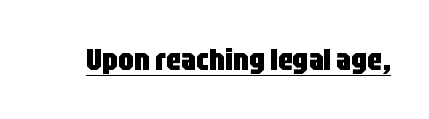
The image shows 31 px heavy, condensed sans-serif type, upright; set normal letter spacing, underlined; low stroke contrast and a large x-height.
